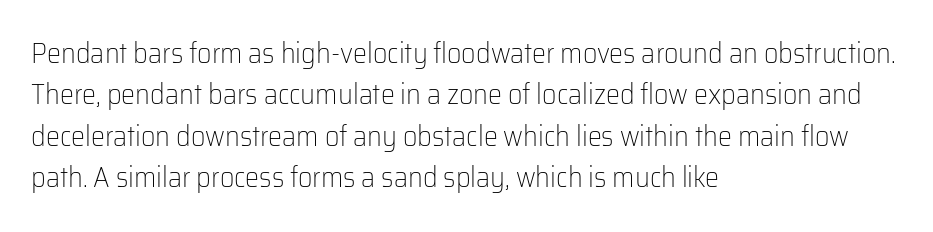
A light-to-regular cut is what we see here. To sum up the face: it is a sans, with no serifs. Looks like regular typesetting: each glyph gets only the width it needs. Unlike italic type, these characters show no tilt at all.
